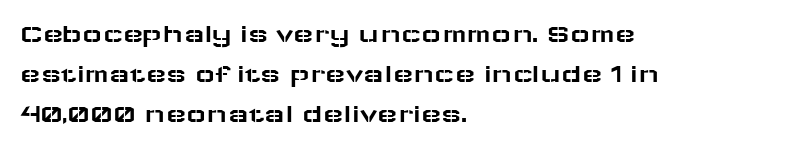
Summary of vertical rhythm: regular, with standard interline spacing. No italicization has been applied; the sample stays upright. One-word summary of the alignment: left. The line texture is even and compact thanks to regular tracking. The space directly below the letters is spotless.
